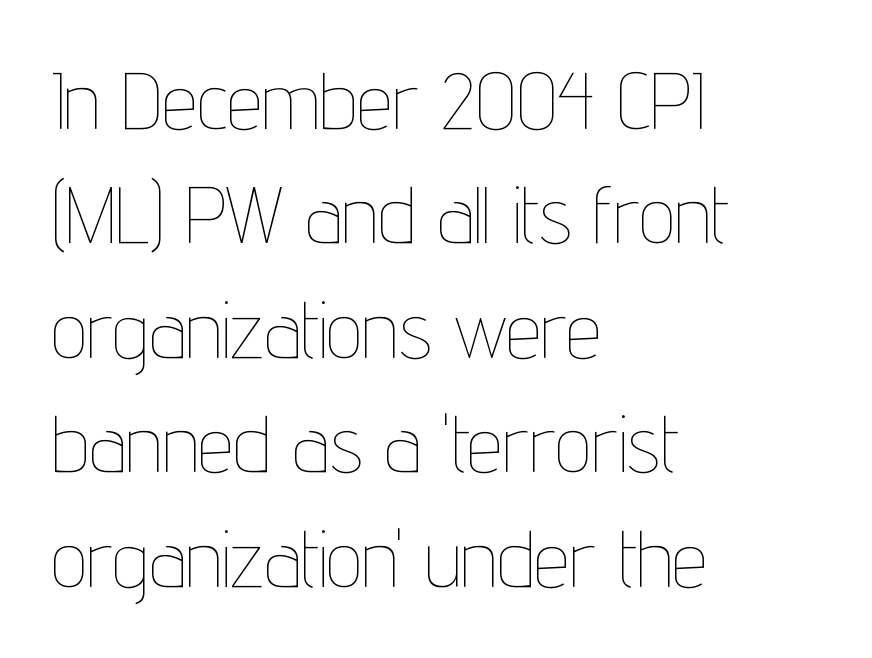
Q: Is the text bold? A: No.
Q: Is the text italic (slanted)? A: No, it is upright.
Q: Is the text underlined? A: No.
Q: How is the paragraph aligned? A: Left-aligned.
Q: Is the spacing between letters normal or unusually wide? A: Normal.
Q: Is the spacing between lines tight, normal or loose? A: Normal.
Q: Width (condensed, normal, or wide)? A: Condensed.
Q: Stroke contrast? A: Low.
Q: x-height? A: Medium.
Q: Monospaced? A: No.
